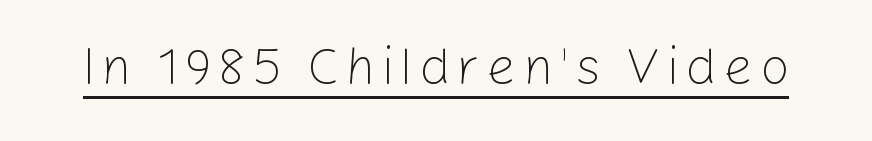
The image shows 52 px light sans-serif type, upright; set underlined; low stroke contrast and a medium x-height.
